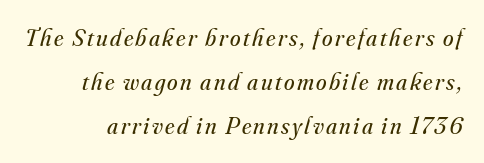
{"italic": "yes", "lean": "right", "slant_degrees": 16, "bold": "no", "underline": "no", "line_spacing_ratio": 1.83, "glyph_px": 24}
